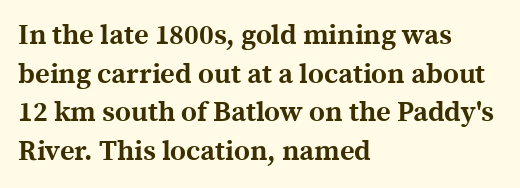
This is roman type, the default non-slanted kind. Between one letter and the next there's only the usual sliver of space. This rendering uses left alignment, leaving the right contour irregular. The space beneath each line is pristine and unruled.
